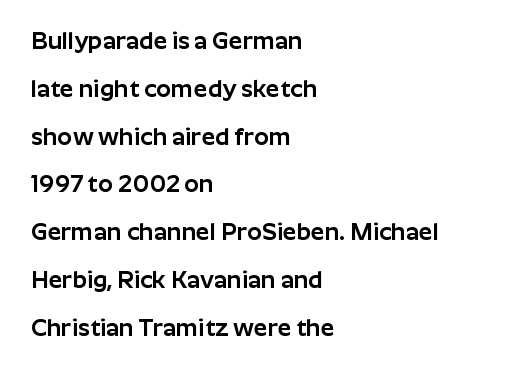
Q: Is the text italic (slanted)? A: No, it is upright.
Q: Is the text underlined? A: No.
Q: How is the paragraph aligned? A: Left-aligned.
Q: Is the spacing between letters normal or unusually wide? A: Normal.
Q: Is the spacing between lines tight, normal or loose? A: Loose.
